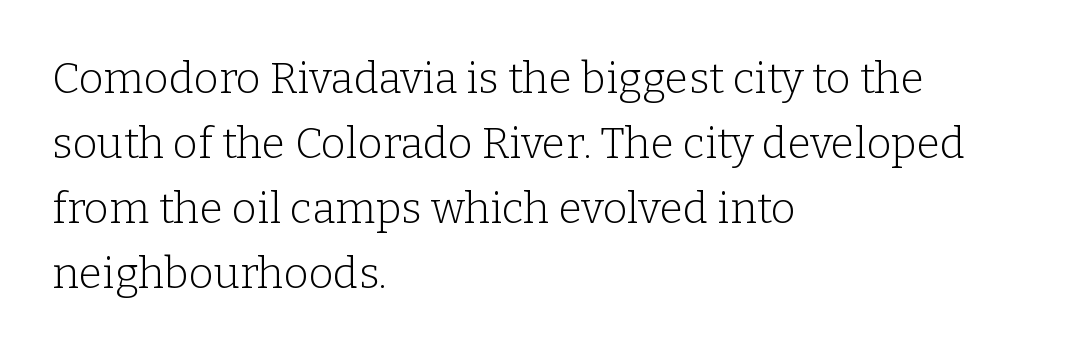
Q: Is the text bold? A: No.
Q: Is the text italic (slanted)? A: No, it is upright.
Q: Is the typeface a serif or a sans-serif typeface? A: Serif.
Q: Is the text underlined? A: No.
Q: How is the paragraph aligned? A: Left-aligned.
Q: Is the spacing between letters normal or unusually wide? A: Normal.
Q: Is the spacing between lines tight, normal or loose? A: Normal.
Q: Width (condensed, normal, or wide)? A: Normal.
Q: Stroke contrast? A: Low.
Q: x-height? A: Medium.
Q: Monospaced? A: No.
